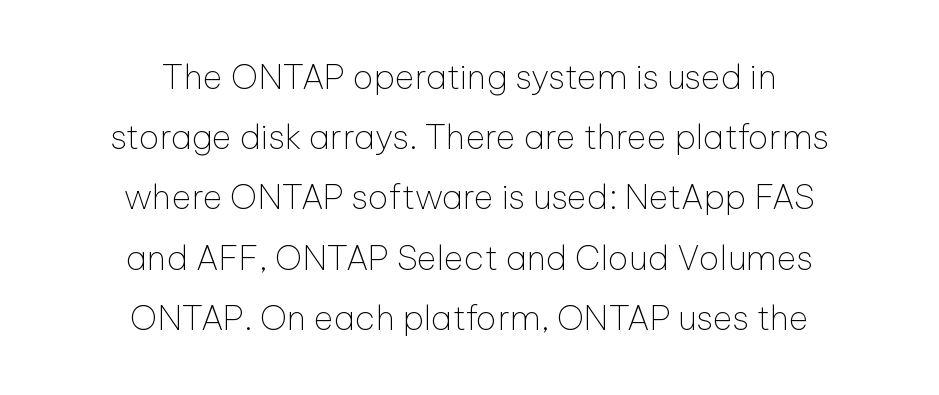
Does the copy run flush right? No — it is centered line by line. Italic: no, the glyphs are upright roman. Proportional: the letters do not fall into vertical columns. No heavy texture on the line: the type isn't bold. No word sits above an underline. Does the type have serifs? No, each stem ends abruptly.
